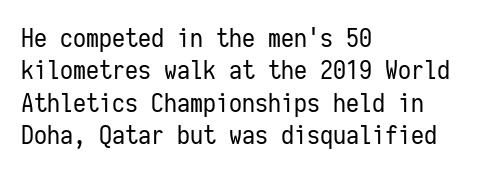
Q: Is the text bold? A: No.
Q: Is the text italic (slanted)? A: No, it is upright.
Q: Is the text underlined? A: No.
Q: How is the paragraph aligned? A: Left-aligned.
Q: Is the spacing between letters normal or unusually wide? A: Normal.
Q: Is the spacing between lines tight, normal or loose? A: Normal.
